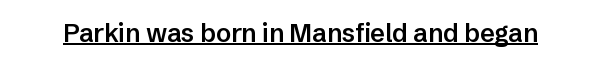
{"italic": "no", "bold": "semi", "underline": "yes", "letter_spacing": "normal", "letter_spacing_em": 0.0, "glyph_px": 25}
